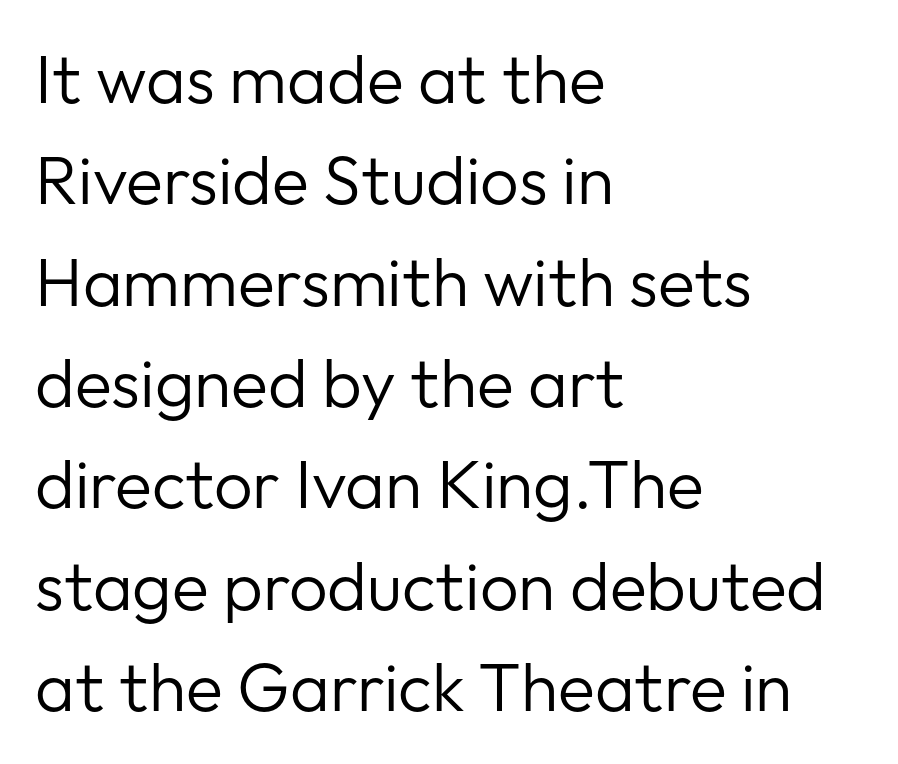
{"serif": "no", "italic": "no", "bold": "no", "weight": "regular", "width": "normal", "stroke_contrast": "low", "x_height": "medium", "monospaced": "no", "underline": "no", "align": "left", "line_spacing": "normal", "line_spacing_ratio": 1.49, "letter_spacing": "normal", "letter_spacing_em": 0.0, "glyph_px": 68}
